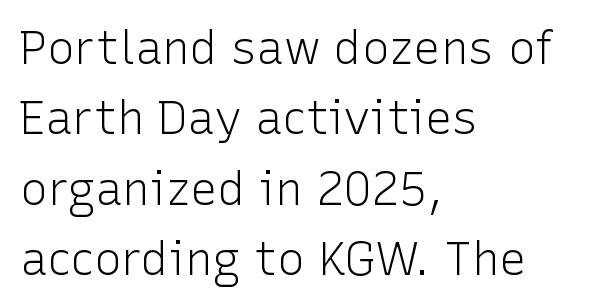
Line spacing here is normal. Weight: regular or lighter. Rendered with straight, roman letterforms. Look at the tracking — it's just the regular setting, nothing added. The space directly below the letters is spotless.
